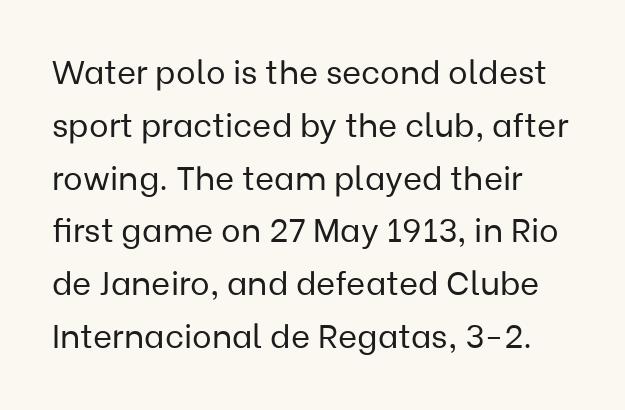
The designer left line spacing at the default. Does the type have serifs? No, each stem ends abruptly. Is the type heavy? It reads as light-to-regular instead. Character widths vary here, with narrow letters taking less room than wide ones. The type is set solid horizontally, with unmodified tracking. Tall strokes in this sample are plumb rather than angled.
